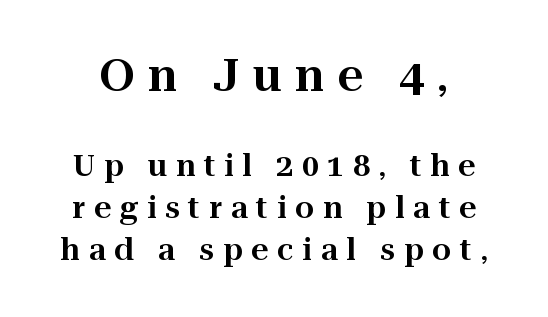
Q: Is the text italic (slanted)? A: No, it is upright.
Q: Is the typeface a serif or a sans-serif typeface? A: Serif.
Q: Is the text underlined? A: No.
Q: Is the spacing between letters normal or unusually wide? A: Unusually wide.
Q: Is the spacing between lines tight, normal or loose? A: Normal.
Q: Which block of text is set in a larger size, the first (top) or the second (bottom)? A: The first (top) one.
Q: Width (condensed, normal, or wide)? A: Normal.
Q: Stroke contrast? A: High.
Q: x-height? A: Medium.
Q: Monospaced? A: No.
